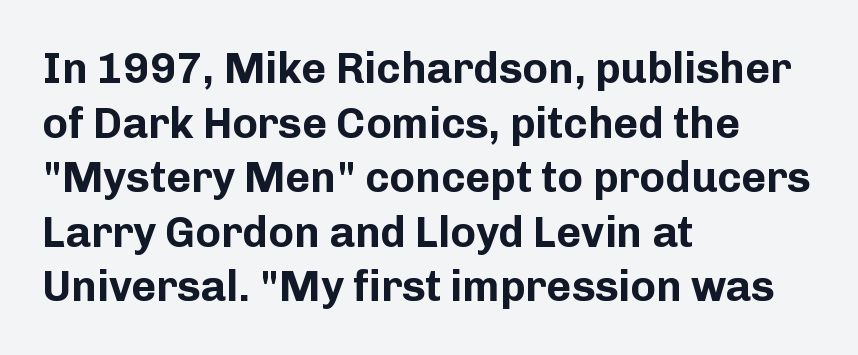
Look at the bottom of the vertical strokes: they stop flat, with no serifs. Alignment: flush left. Horizontal bands of white between lines are of average thickness. Think of a printed novel: that variable character pitch is what you see here.
